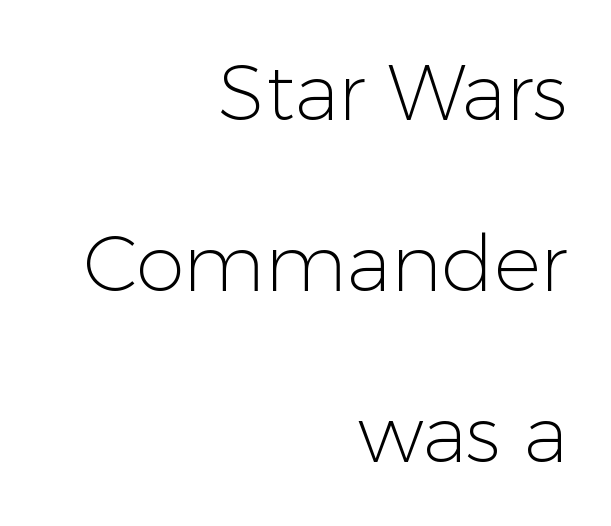
The image shows 78 px light sans-serif type, upright; set right-aligned, loose line spacing (2.19x), normal letter spacing, not underlined; low stroke contrast and a medium x-height.
